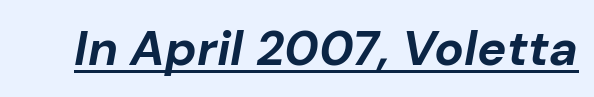
{"italic": "yes", "lean": "right", "slant_degrees": 10, "bold": "yes", "weight": "bold", "width": "normal", "stroke_contrast": "low", "x_height": "medium", "monospaced": "no", "underline": "yes", "letter_spacing": "normal", "letter_spacing_em": 0.0, "glyph_px": 49}
